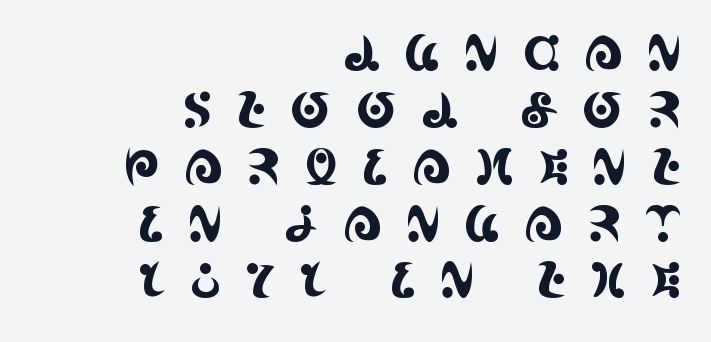
{"serif": "yes", "italic": "no", "width": "condensed", "x_height": "large", "monospaced": "no", "underline": "no", "align": "right", "line_spacing_ratio": 1.16, "letter_spacing": "wide", "letter_spacing_em": 0.47, "glyph_px": 49}
